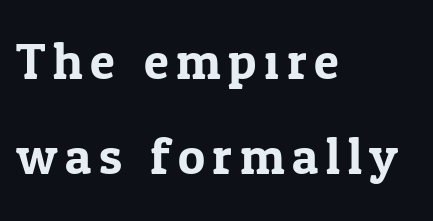
{"serif": "yes", "italic": "no", "width": "normal", "stroke_contrast": "low", "x_height": "medium", "monospaced": "no", "underline": "no", "align": "left", "line_spacing_ratio": 1.87, "glyph_px": 51}
